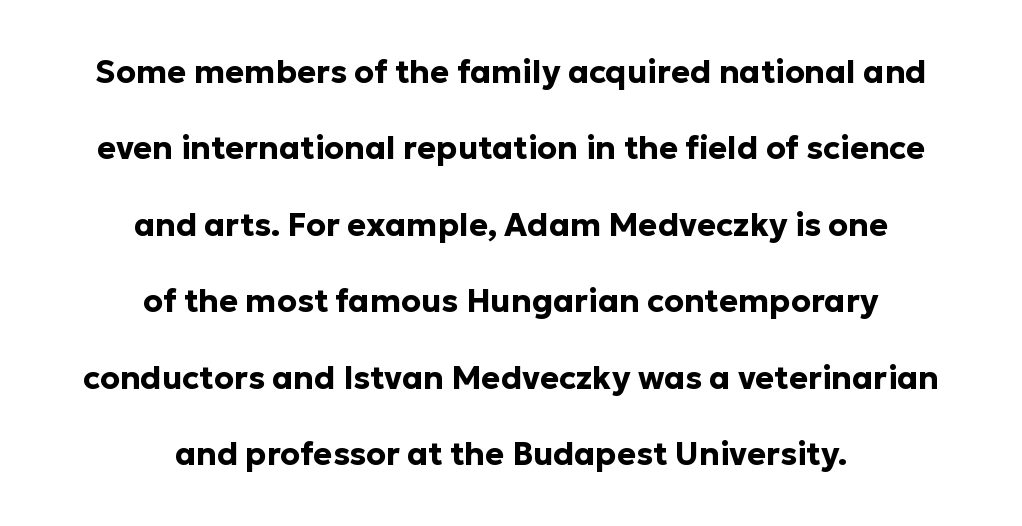
Q: Is the text bold? A: Yes.
Q: Is the text italic (slanted)? A: No, it is upright.
Q: Is the typeface a serif or a sans-serif typeface? A: Sans-serif.
Q: Is the text underlined? A: No.
Q: How is the paragraph aligned? A: Centered.
Q: Is the spacing between letters normal or unusually wide? A: Normal.
Q: Is the spacing between lines tight, normal or loose? A: Loose.
Q: Width (condensed, normal, or wide)? A: Normal.
Q: Stroke contrast? A: Low.
Q: x-height? A: Medium.
Q: Monospaced? A: No.
